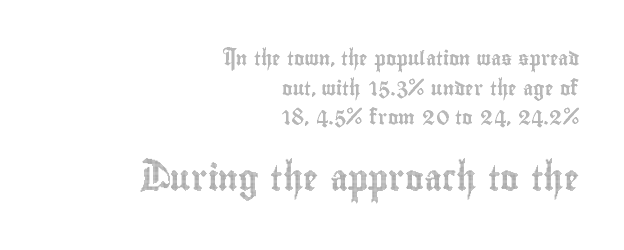
Q: Is the text italic (slanted)? A: No, it is upright.
Q: Is the text underlined? A: No.
Q: How is the paragraph aligned? A: Right-aligned.
Q: Is the spacing between letters normal or unusually wide? A: Normal.
Q: Is the spacing between lines tight, normal or loose? A: Loose.
Q: Which block of text is set in a larger size, the first (top) or the second (bottom)? A: The second (bottom) one.
